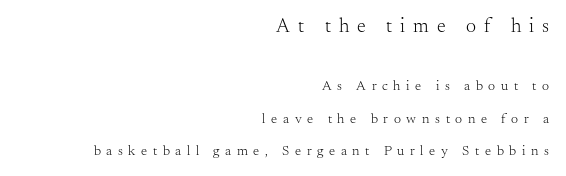
Q: Is the text bold? A: No.
Q: Is the text italic (slanted)? A: No, it is upright.
Q: Is the text underlined? A: No.
Q: How is the paragraph aligned? A: Right-aligned.
Q: Is the spacing between letters normal or unusually wide? A: Unusually wide.
Q: Is the spacing between lines tight, normal or loose? A: Loose.
Q: Which block of text is set in a larger size, the first (top) or the second (bottom)? A: The first (top) one.
